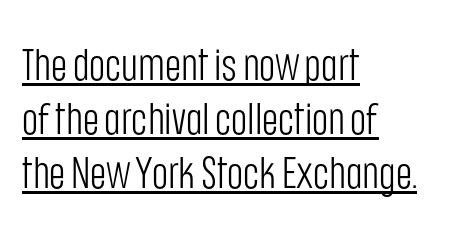
The words here are underlined. Typeset ragged right — the left edge is the straight one. Each letter's strokes conclude bluntly, with no projecting serifs. Stems here are at most as thick as an everyday book face. Look at the tracking — it's just the regular setting, nothing added.
